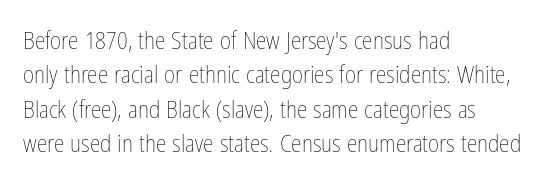
Q: Is the text bold? A: No.
Q: Is the text italic (slanted)? A: No, it is upright.
Q: Is the text underlined? A: No.
Q: How is the paragraph aligned? A: Left-aligned.
Q: Is the spacing between letters normal or unusually wide? A: Normal.
Q: Is the spacing between lines tight, normal or loose? A: Normal.
